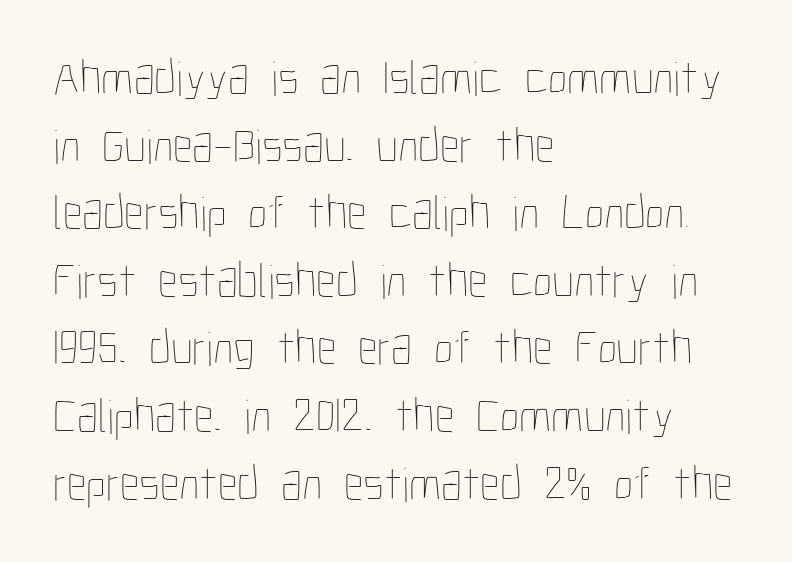
Descenders hang freely into open space. Do the characters align in a grid? No, the font is proportional. Letter spacing: default. Casual observation: everything's shoved over to the left.
